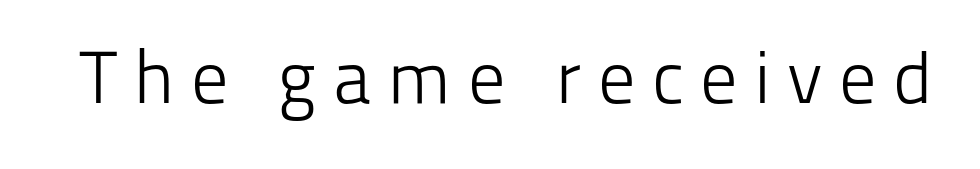
Has an underline been added? It has not. Style check: upright. You could not count columns in this text — the font is proportionally spaced. Each word looks stretched out because of the extra space between its letters. A sans-serif font was chosen for this passage.
